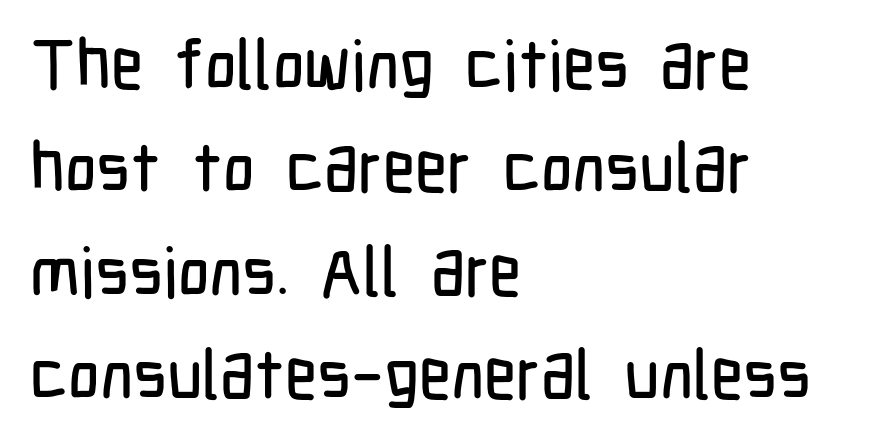
The image shows 69 px condensed sans-serif type, upright; set left-aligned, normal line spacing (1.5x), normal letter spacing, not underlined; low stroke contrast and a medium x-height.
